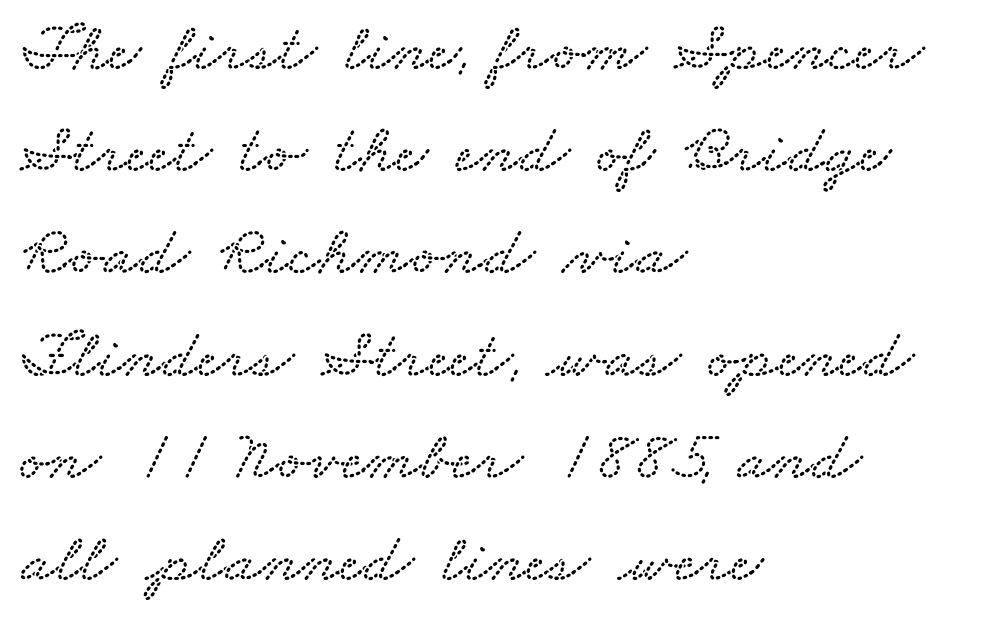
The image shows 70 px wide type; set left-aligned, normal line spacing (1.46x), normal letter spacing, not underlined; low stroke contrast and a small x-height.
